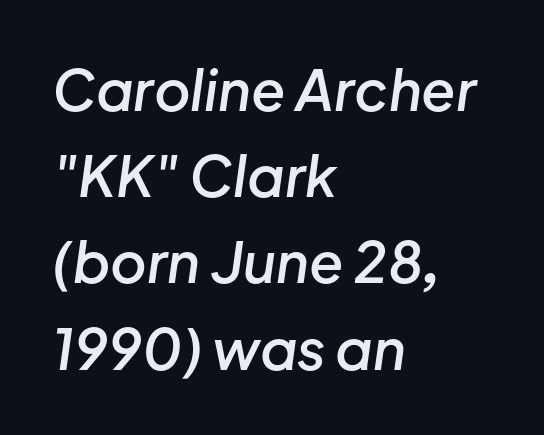
Reading down the column, the eye jumps a familiar distance to each next line. The baseline area is clear. The line texture is even and compact thanks to regular tracking. Does the weight exceed regular? Yes, but only to semibold. The passage shown is typed in a proportional face where columns would drift.
